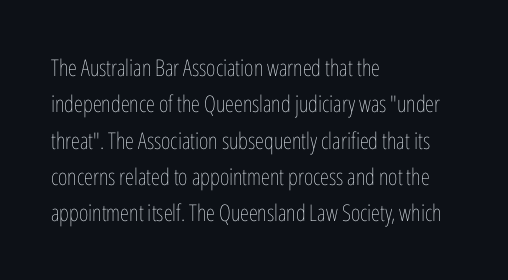
Q: Is the text bold? A: No.
Q: Is the text italic (slanted)? A: No, it is upright.
Q: Is the text underlined? A: No.
Q: How is the paragraph aligned? A: Left-aligned.
Q: Is the spacing between letters normal or unusually wide? A: Normal.
Q: Is the spacing between lines tight, normal or loose? A: Normal.
